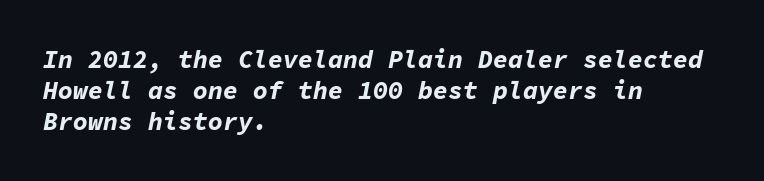
{"italic": "yes", "lean": "right", "slant_degrees": 11, "bold": "yes", "underline": "no", "align": "left", "line_spacing": "normal", "line_spacing_ratio": 1.25, "letter_spacing": "normal", "letter_spacing_em": 0.0, "glyph_px": 25}
